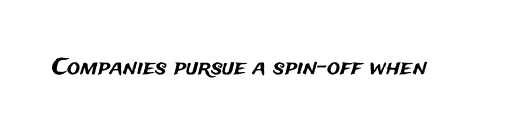
The image shows 22 px text type; set normal letter spacing, not underlined.
